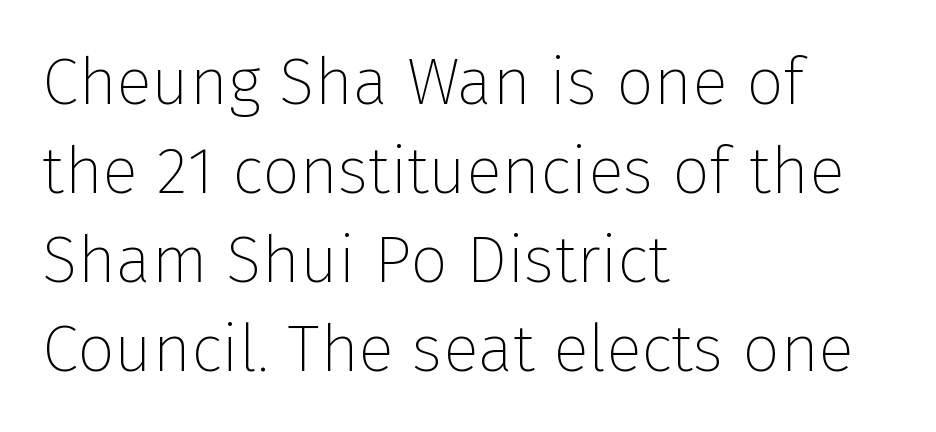
The image shows 66 px thin sans-serif type, upright; set left-aligned, normal line spacing (1.35x), normal letter spacing, not underlined; low stroke contrast and a medium x-height.
